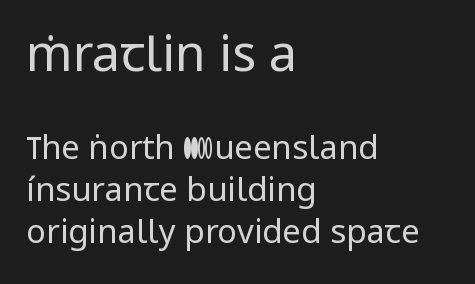
Q: Is the text bold? A: No.
Q: Is the text italic (slanted)? A: No, it is upright.
Q: Is the typeface a serif or a sans-serif typeface? A: Sans-serif.
Q: Is the text underlined? A: No.
Q: How is the paragraph aligned? A: Left-aligned.
Q: Is the spacing between letters normal or unusually wide? A: Normal.
Q: Is the spacing between lines tight, normal or loose? A: Normal.
Q: Which block of text is set in a larger size, the first (top) or the second (bottom)? A: The first (top) one.
Q: Width (condensed, normal, or wide)? A: Normal.
Q: Stroke contrast? A: Low.
Q: x-height? A: Medium.
Q: Monospaced? A: No.
